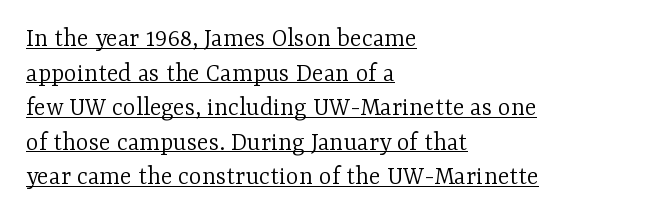
{"italic": "no", "bold": "no", "underline": "yes", "align": "left", "line_spacing": "normal", "line_spacing_ratio": 1.28, "letter_spacing": "normal", "letter_spacing_em": 0.0, "glyph_px": 27}
